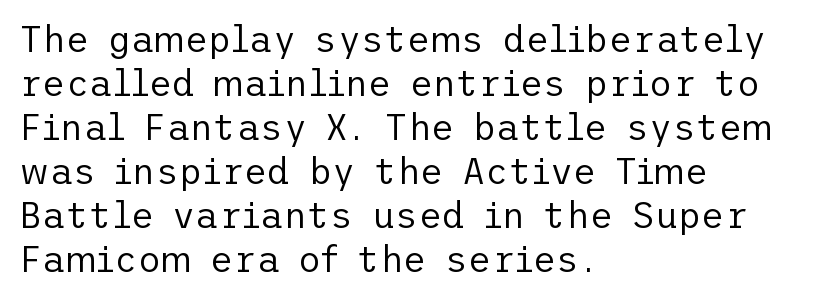
Q: Is the text bold? A: No.
Q: Is the text italic (slanted)? A: No, it is upright.
Q: Is the typeface a serif or a sans-serif typeface? A: Sans-serif.
Q: Is the text underlined? A: No.
Q: How is the paragraph aligned? A: Left-aligned.
Q: Is the spacing between letters normal or unusually wide? A: Normal.
Q: Width (condensed, normal, or wide)? A: Normal.
Q: Stroke contrast? A: Low.
Q: x-height? A: Medium.
